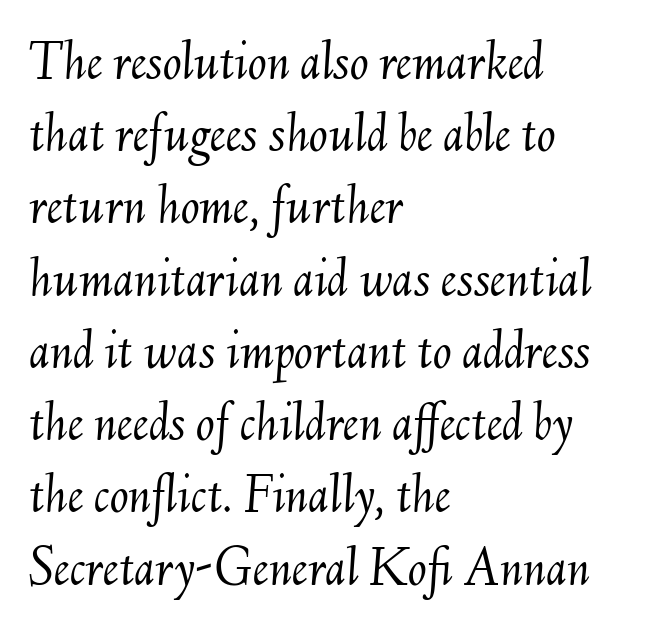
The image shows 56 px light type, italic (leaning right); set left-aligned, normal line spacing (1.29x), normal letter spacing, not underlined; medium stroke contrast and a small x-height.
